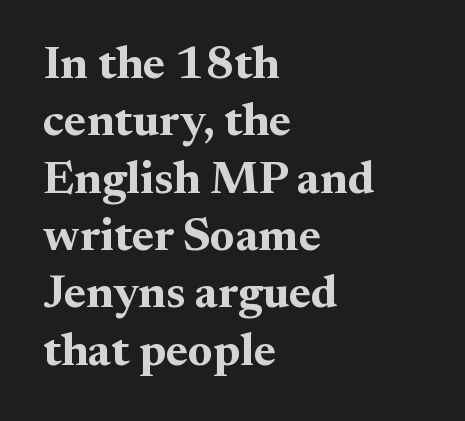
Notice how thick the strokes are: this is what a full bold looks like. Visually the block forms a straight wall on the left and a jagged coastline on the right. Are there feet on the stems? There are — it's a serif. The passage shown has conventional tracking throughout. The lettering stays uniformly vertical, giving the passage a roman look. This sample has the flowing, uneven cadence of proportional lettering.
